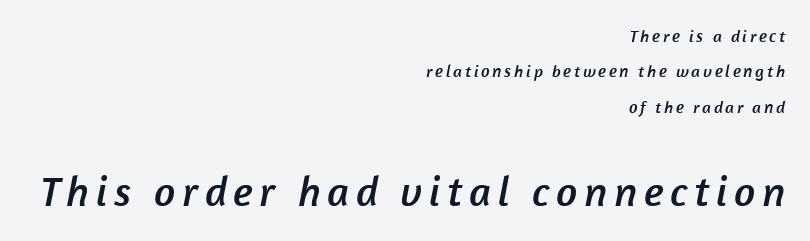
Q: Is the typeface a serif or a sans-serif typeface? A: Sans-serif.
Q: Is the text underlined? A: No.
Q: How is the paragraph aligned? A: Right-aligned.
Q: Is the spacing between lines tight, normal or loose? A: Loose.
Q: Which block of text is set in a larger size, the first (top) or the second (bottom)? A: The second (bottom) one.
Q: Width (condensed, normal, or wide)? A: Normal.
Q: Stroke contrast? A: Low.
Q: x-height? A: Medium.
Q: Monospaced? A: No.
